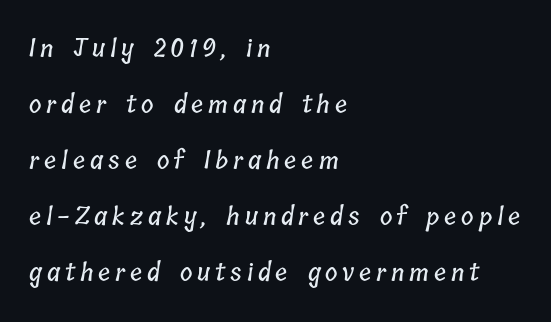
The image shows 24 px text type; set left-aligned, loose line spacing (2.33x), unusually wide letter spacing (+0.2 em), not underlined.
